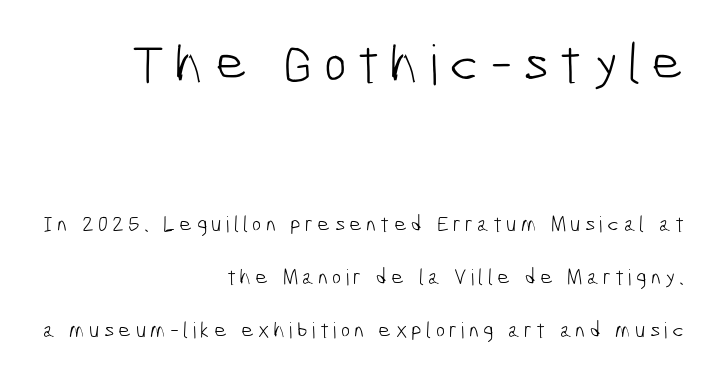
Q: Is the text bold? A: No.
Q: Is the typeface a serif or a sans-serif typeface? A: Sans-serif.
Q: Is the text underlined? A: No.
Q: How is the paragraph aligned? A: Right-aligned.
Q: Is the spacing between lines tight, normal or loose? A: Loose.
Q: Which block of text is set in a larger size, the first (top) or the second (bottom)? A: The first (top) one.
Q: Width (condensed, normal, or wide)? A: Condensed.
Q: Stroke contrast? A: Low.
Q: x-height? A: Medium.
Q: Monospaced? A: No.
